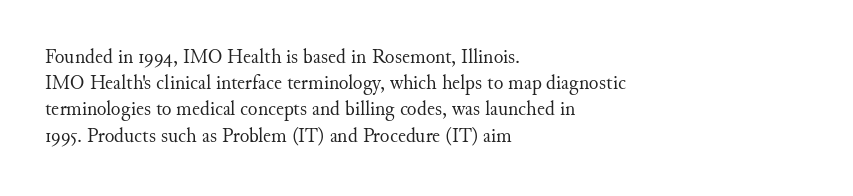
The image shows 20 px text type, upright; set left-aligned, normal line spacing (1.31x), normal letter spacing, not underlined.
